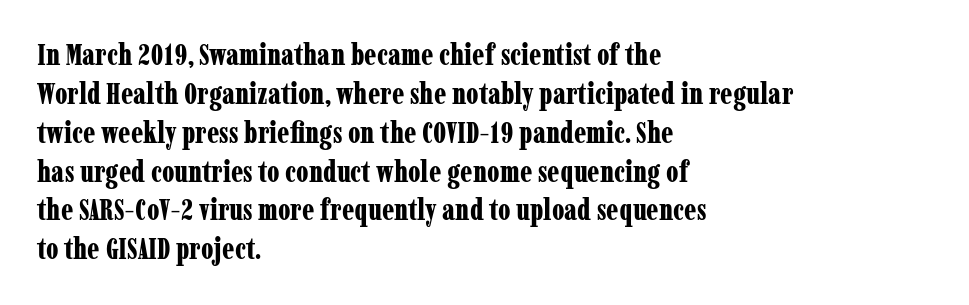
{"serif": "yes", "italic": "no", "bold": "yes", "weight": "bold", "width": "condensed", "stroke_contrast": "low", "x_height": "medium", "monospaced": "no", "underline": "no", "align": "left", "line_spacing": "normal", "line_spacing_ratio": 1.34, "letter_spacing": "normal", "letter_spacing_em": 0.0, "glyph_px": 29}
